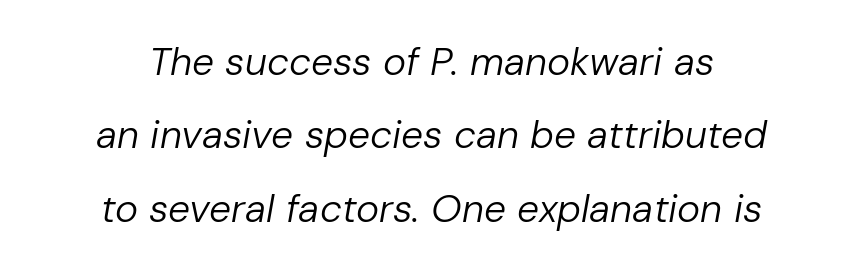
The image shows 39 px regular-weight type, italic (leaning right); set centered, line spacing 1.88x, normal letter spacing, not underlined; low stroke contrast and a medium x-height.
